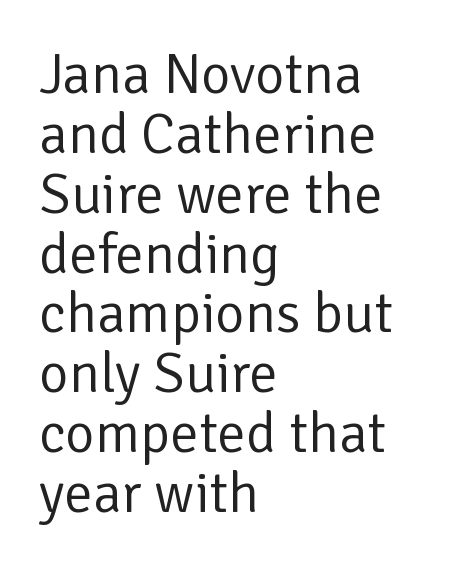
Q: Is the text bold? A: No.
Q: Is the text italic (slanted)? A: No, it is upright.
Q: Is the typeface a serif or a sans-serif typeface? A: Sans-serif.
Q: Is the text underlined? A: No.
Q: How is the paragraph aligned? A: Left-aligned.
Q: Is the spacing between letters normal or unusually wide? A: Normal.
Q: Is the spacing between lines tight, normal or loose? A: Tight.
Q: Width (condensed, normal, or wide)? A: Normal.
Q: Stroke contrast? A: Low.
Q: x-height? A: Medium.
Q: Monospaced? A: No.
